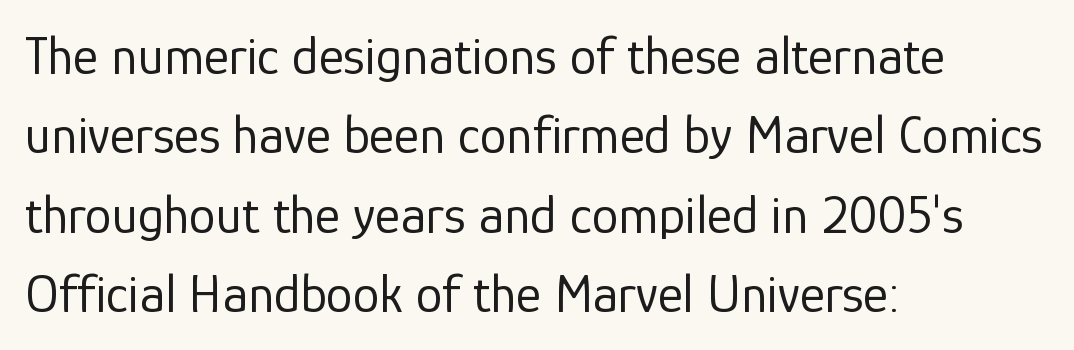
{"serif": "no", "italic": "no", "bold": "no", "weight": "regular", "width": "normal", "stroke_contrast": "low", "x_height": "medium", "monospaced": "no", "underline": "no", "align": "left", "line_spacing": "normal", "line_spacing_ratio": 1.47, "letter_spacing": "normal", "letter_spacing_em": 0.0, "glyph_px": 54}
